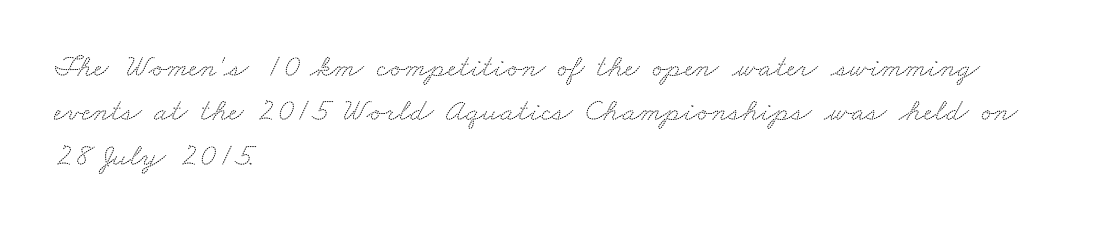
This block has exactly the height ordinary leading produces. Descenders hang freely into open space. Look at the bottom of the vertical strokes: they flare into serifs here. This rendering uses left alignment, leaving the right contour irregular. Think of a printed novel: that variable character pitch is what you see here.
